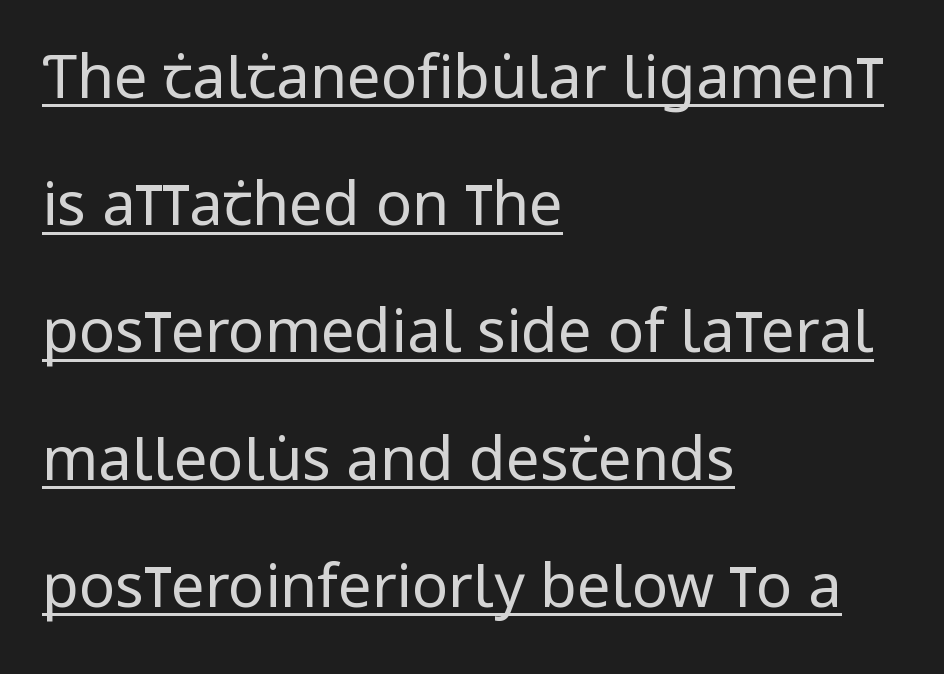
The image shows 60 px regular-weight, condensed sans-serif type, upright; set left-aligned, loose line spacing (2.12x), normal letter spacing, underlined; low stroke contrast and a large x-height.
